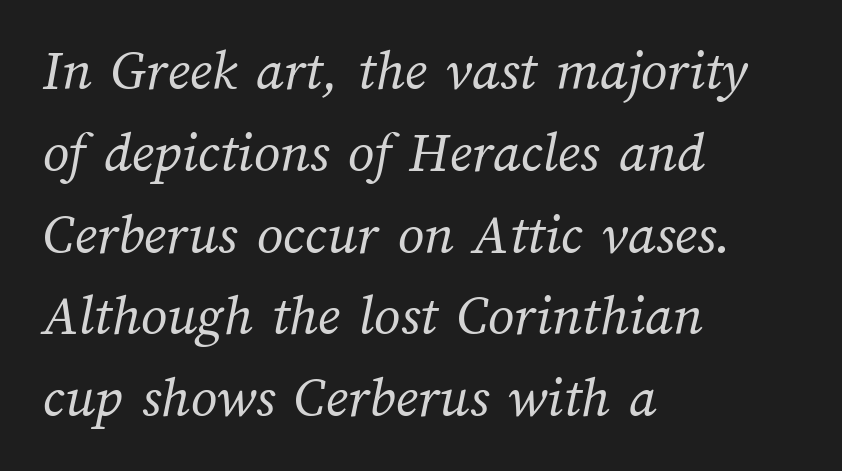
Q: Is the text bold? A: No.
Q: Is the text underlined? A: No.
Q: How is the paragraph aligned? A: Left-aligned.
Q: Is the spacing between letters normal or unusually wide? A: Normal.
Q: Is the spacing between lines tight, normal or loose? A: Normal.
Q: Width (condensed, normal, or wide)? A: Normal.
Q: Stroke contrast? A: Medium.
Q: x-height? A: Medium.
Q: Monospaced? A: No.
